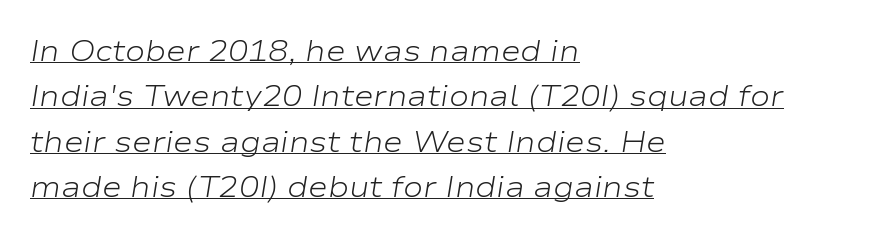
{"italic": "yes", "lean": "right", "slant_degrees": 9, "bold": "no", "weight": "light", "width": "wide", "stroke_contrast": "low", "x_height": "medium", "monospaced": "no", "underline": "yes", "align": "left", "line_spacing": "normal", "line_spacing_ratio": 1.51, "letter_spacing": "normal", "letter_spacing_em": 0.0, "glyph_px": 30}
